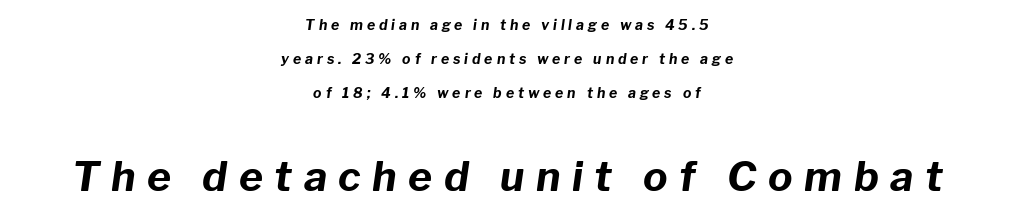
The image shows 41 px bold type, italic (leaning right); set centered, loose line spacing (2.44x), unusually wide letter spacing (+0.28 em), not underlined; the second (bottom) block is 2.93x larger; low stroke contrast and a medium x-height.
